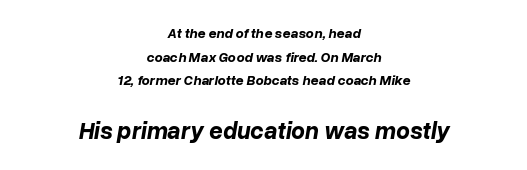
Q: Is the text bold? A: Yes.
Q: Is the text italic (slanted)? A: Yes, it leans right by about 10 degrees.
Q: Is the text underlined? A: No.
Q: How is the paragraph aligned? A: Centered.
Q: Is the spacing between letters normal or unusually wide? A: Normal.
Q: Is the spacing between lines tight, normal or loose? A: Normal.
Q: Which block of text is set in a larger size, the first (top) or the second (bottom)? A: The second (bottom) one.
